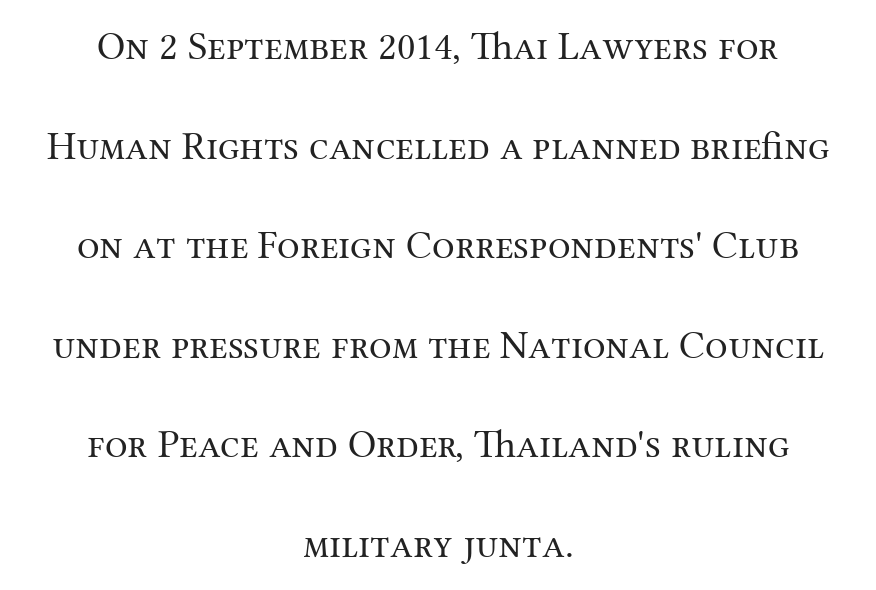
Q: Is the text bold? A: No.
Q: Is the text italic (slanted)? A: No, it is upright.
Q: Is the typeface a serif or a sans-serif typeface? A: Serif.
Q: Is the text underlined? A: No.
Q: How is the paragraph aligned? A: Centered.
Q: Is the spacing between letters normal or unusually wide? A: Normal.
Q: Is the spacing between lines tight, normal or loose? A: Loose.
Q: Width (condensed, normal, or wide)? A: Normal.
Q: Stroke contrast? A: Medium.
Q: x-height? A: Medium.
Q: Monospaced? A: No.
